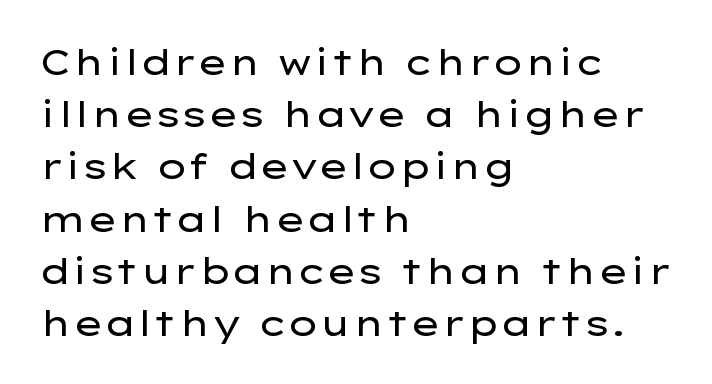
Stroke thickness stays within the range of a standard reading face or lighter. When letters stand straight like this, we call the style roman or upright. Summary of vertical rhythm: regular, with standard interline spacing. The face used here is proportionally spaced, like ordinary book or web type. Type style note: lacks serifs. The compositor pushed each line to the left boundary.
